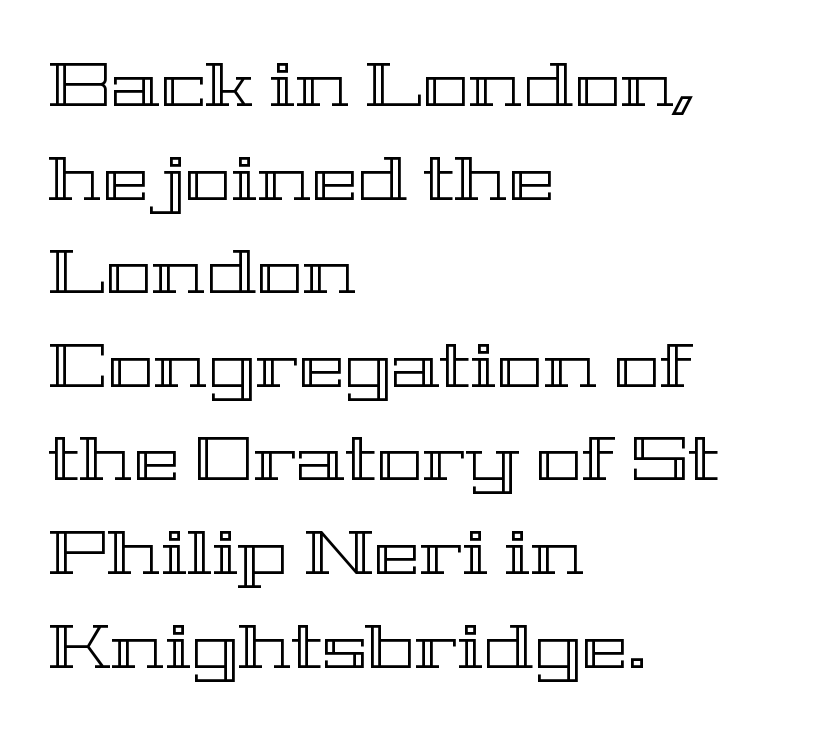
Typeset ragged right — the left edge is the straight one. Beneath every word, the page is bare. A typesetter would call this proportional, since set widths differ per character. The leading is moderate, giving the passage an even texture.
